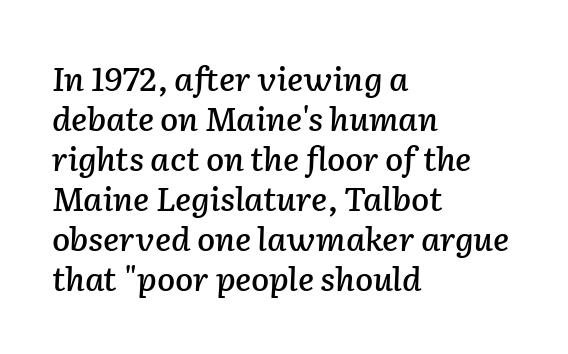
{"italic": "yes", "lean": "right", "slant_degrees": 2, "width": "normal", "stroke_contrast": "low", "x_height": "medium", "monospaced": "no", "underline": "no", "align": "left", "line_spacing_ratio": 1.21, "letter_spacing": "normal", "letter_spacing_em": 0.0, "glyph_px": 33}
